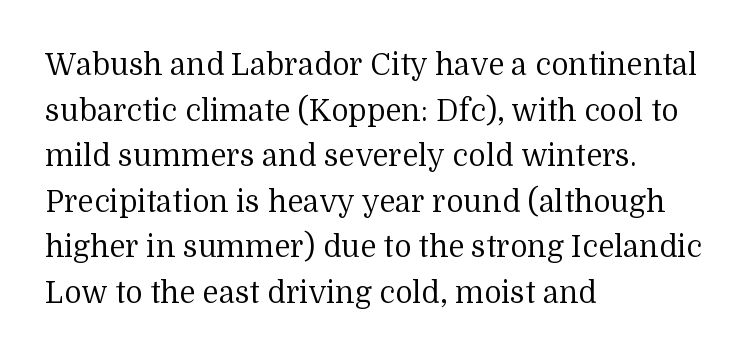
The image shows 30 px regular-weight serif type, upright; set left-aligned, normal line spacing (1.52x), normal letter spacing, not underlined; medium stroke contrast and a medium x-height.
